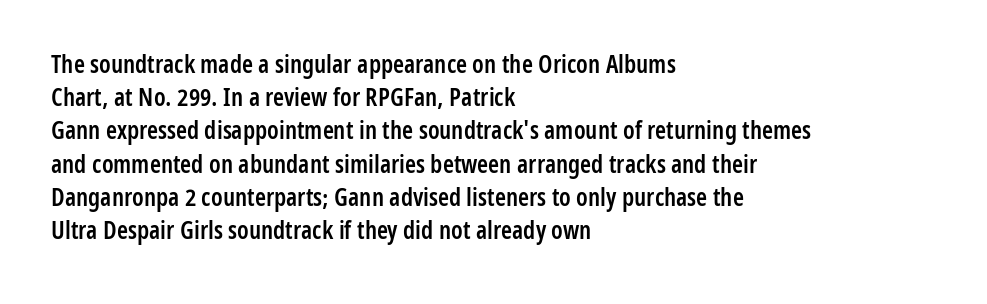
The image shows 25 px text type, upright; set left-aligned, normal line spacing (1.33x), normal letter spacing, not underlined.
